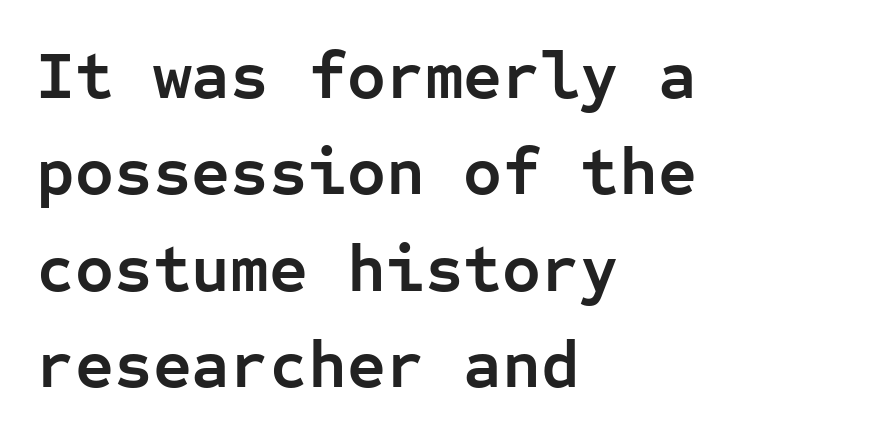
Q: Is the text bold? A: Yes.
Q: Is the text italic (slanted)? A: No, it is upright.
Q: Is the typeface a serif or a sans-serif typeface? A: Sans-serif.
Q: Is the text underlined? A: No.
Q: How is the paragraph aligned? A: Left-aligned.
Q: Is the spacing between letters normal or unusually wide? A: Normal.
Q: Is the spacing between lines tight, normal or loose? A: Normal.
Q: Width (condensed, normal, or wide)? A: Normal.
Q: Stroke contrast? A: Low.
Q: x-height? A: Medium.
Q: Monospaced? A: Yes.
